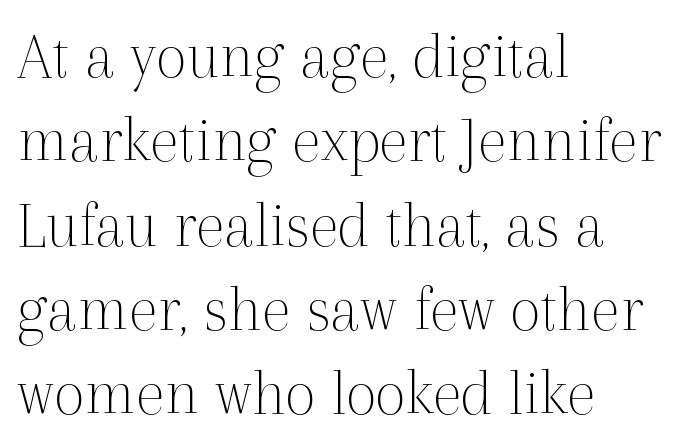
Q: Is the text bold? A: No.
Q: Is the text italic (slanted)? A: No, it is upright.
Q: Is the typeface a serif or a sans-serif typeface? A: Serif.
Q: Is the text underlined? A: No.
Q: How is the paragraph aligned? A: Left-aligned.
Q: Is the spacing between letters normal or unusually wide? A: Normal.
Q: Width (condensed, normal, or wide)? A: Normal.
Q: x-height? A: Medium.
Q: Monospaced? A: No.
